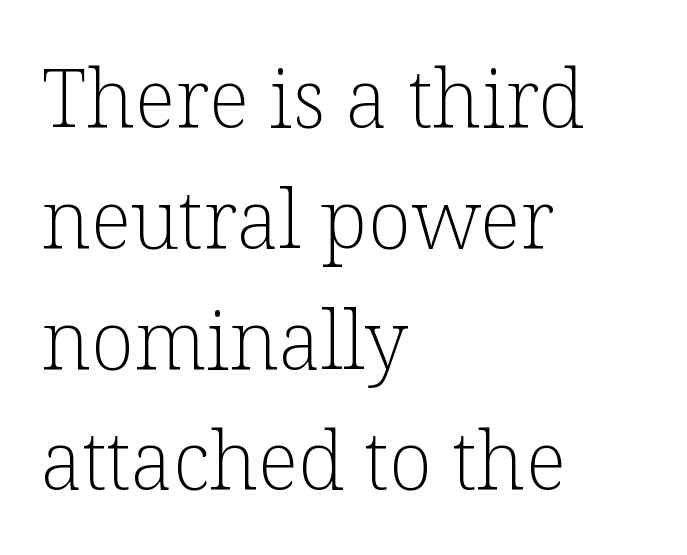
{"serif": "yes", "italic": "no", "bold": "no", "weight": "light", "width": "normal", "stroke_contrast": "low", "x_height": "medium", "monospaced": "no", "underline": "no", "align": "left", "line_spacing": "normal", "line_spacing_ratio": 1.51, "letter_spacing": "normal", "letter_spacing_em": 0.0, "glyph_px": 80}
